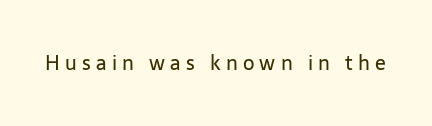
Every character sits straight up, as roman type does. Short note: letters widely spaced. The passage shown is not underscored anywhere. This is not heavy type; no bold has been used.
